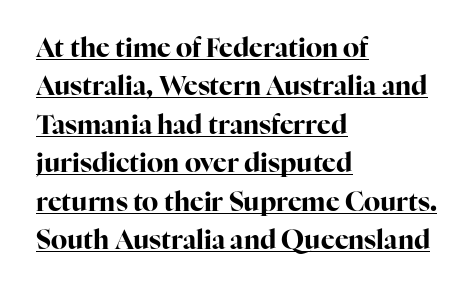
Q: Is the text bold? A: Yes.
Q: Is the text italic (slanted)? A: No, it is upright.
Q: Is the text underlined? A: Yes.
Q: How is the paragraph aligned? A: Left-aligned.
Q: Is the spacing between letters normal or unusually wide? A: Normal.
Q: Is the spacing between lines tight, normal or loose? A: Normal.
